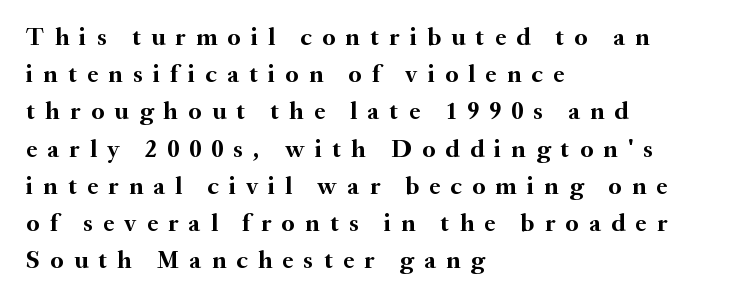
{"italic": "no", "bold": "yes", "underline": "no", "align": "left", "line_spacing": "normal", "line_spacing_ratio": 1.49, "letter_spacing": "wide", "letter_spacing_em": 0.41, "glyph_px": 25}
